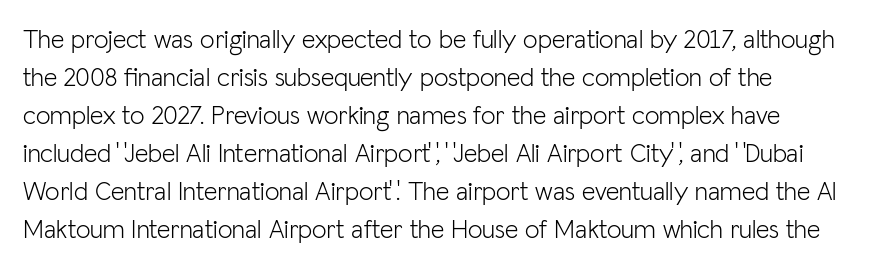
Q: Is the text bold? A: No.
Q: Is the text italic (slanted)? A: No, it is upright.
Q: Is the text underlined? A: No.
Q: How is the paragraph aligned? A: Left-aligned.
Q: Is the spacing between letters normal or unusually wide? A: Normal.
Q: Is the spacing between lines tight, normal or loose? A: Normal.
